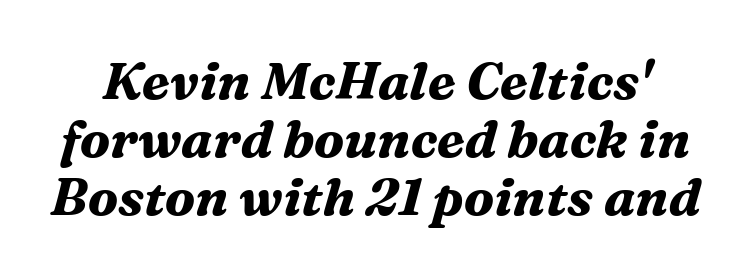
Q: Is the text bold? A: Yes.
Q: Is the text italic (slanted)? A: Yes, it leans right by about 16 degrees.
Q: Is the typeface a serif or a sans-serif typeface? A: Serif.
Q: Is the text underlined? A: No.
Q: Is the spacing between letters normal or unusually wide? A: Normal.
Q: Is the spacing between lines tight, normal or loose? A: Tight.
Q: Width (condensed, normal, or wide)? A: Normal.
Q: Stroke contrast? A: Medium.
Q: x-height? A: Medium.
Q: Monospaced? A: No.
